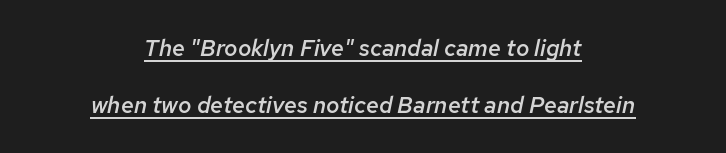
{"italic": "yes", "lean": "right", "slant_degrees": 12, "bold": "semi", "underline": "yes", "align": "center", "line_spacing": "loose", "line_spacing_ratio": 2.47, "letter_spacing": "normal", "letter_spacing_em": 0.0, "glyph_px": 23}
